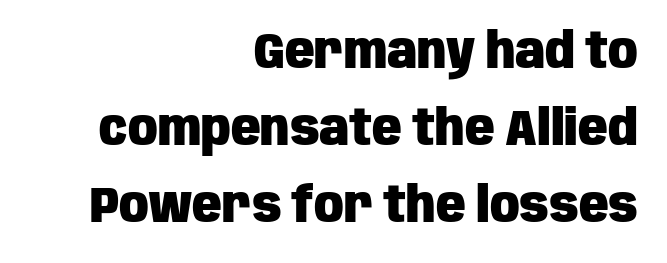
The gap between lines stays unmarked. Successive baselines arrive at the customary interval. This sample uses an upright cut, with every glyph sitting square on the baseline. A sans-serif font was chosen for this passage. Note the varied advance widths — an 'i' is clearly narrower than an 'm'. The letters are bold, with thick, heavy strokes.
